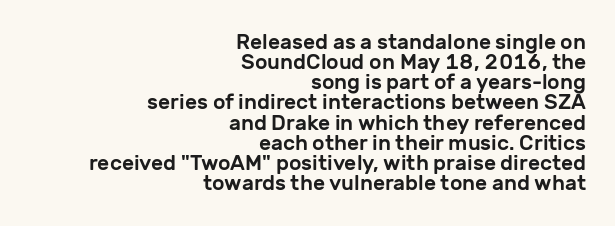
Q: Is the text italic (slanted)? A: No, it is upright.
Q: Is the text underlined? A: No.
Q: How is the paragraph aligned? A: Right-aligned.
Q: Is the spacing between letters normal or unusually wide? A: Normal.
Q: Is the spacing between lines tight, normal or loose? A: Tight.
